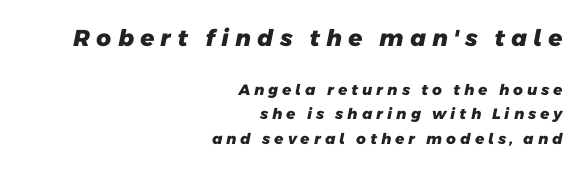
{"bold": "yes", "underline": "no", "align": "right", "line_spacing": "normal", "line_spacing_ratio": 1.66, "letter_spacing": "wide", "letter_spacing_em": 0.24, "larger_block": "first", "size_ratio": 1.53, "glyph_px": 23}
